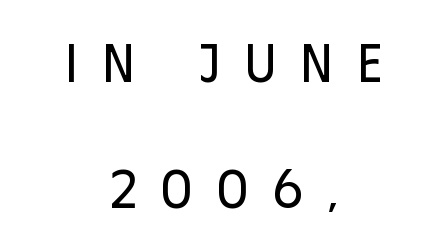
Q: Is the text bold? A: No.
Q: Is the text italic (slanted)? A: No, it is upright.
Q: Is the typeface a serif or a sans-serif typeface? A: Sans-serif.
Q: Is the text underlined? A: No.
Q: How is the paragraph aligned? A: Centered.
Q: Is the spacing between letters normal or unusually wide? A: Unusually wide.
Q: Is the spacing between lines tight, normal or loose? A: Loose.
Q: Width (condensed, normal, or wide)? A: Condensed.
Q: Stroke contrast? A: Low.
Q: x-height? A: Large.
Q: Monospaced? A: No.
